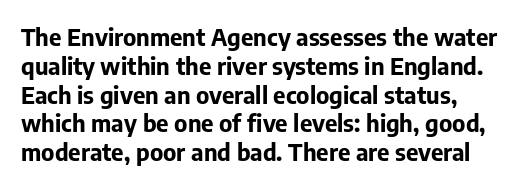
{"italic": "no", "bold": "yes", "underline": "no", "line_spacing_ratio": 1.2, "letter_spacing": "normal", "letter_spacing_em": 0.0, "glyph_px": 24}
